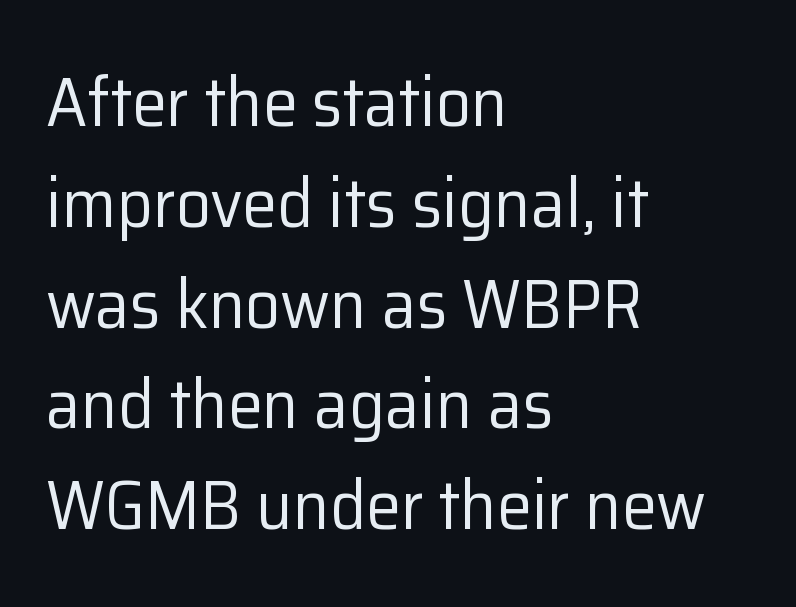
Q: Is the text bold? A: No.
Q: Is the text italic (slanted)? A: No, it is upright.
Q: Is the typeface a serif or a sans-serif typeface? A: Sans-serif.
Q: Is the text underlined? A: No.
Q: How is the paragraph aligned? A: Left-aligned.
Q: Is the spacing between letters normal or unusually wide? A: Normal.
Q: Is the spacing between lines tight, normal or loose? A: Normal.
Q: Width (condensed, normal, or wide)? A: Normal.
Q: Stroke contrast? A: Low.
Q: x-height? A: Medium.
Q: Monospaced? A: No.
